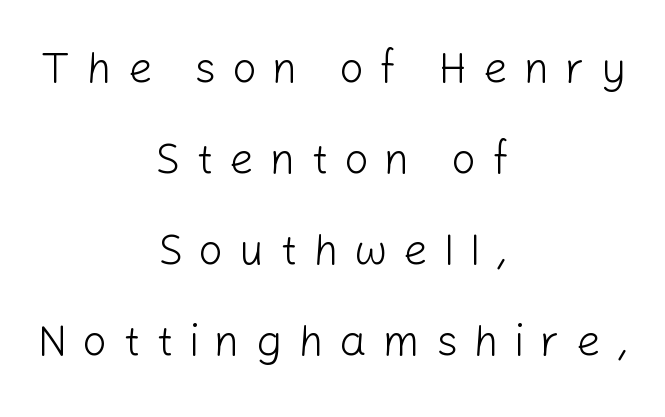
{"serif": "no", "italic": "no", "bold": "no", "weight": "light", "width": "normal", "stroke_contrast": "low", "x_height": "medium", "monospaced": "no", "underline": "no", "align": "center", "line_spacing": "loose", "line_spacing_ratio": 2.12, "letter_spacing": "wide", "letter_spacing_em": 0.37, "glyph_px": 43}
